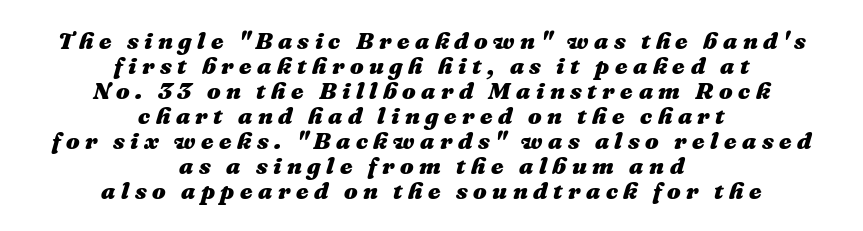
The image shows 24 px bold type, italic (leaning right); set centered, tight line spacing (1.04x), unusually wide letter spacing (+0.23 em), not underlined.
